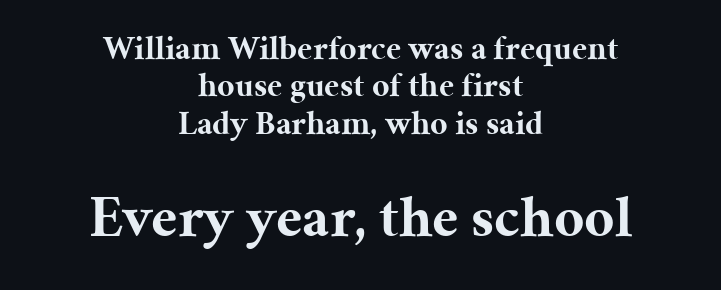
Q: Is the text bold? A: Yes.
Q: Is the text italic (slanted)? A: No, it is upright.
Q: Is the typeface a serif or a sans-serif typeface? A: Serif.
Q: Is the text underlined? A: No.
Q: How is the paragraph aligned? A: Centered.
Q: Is the spacing between letters normal or unusually wide? A: Normal.
Q: Is the spacing between lines tight, normal or loose? A: Tight.
Q: Which block of text is set in a larger size, the first (top) or the second (bottom)? A: The second (bottom) one.
Q: Width (condensed, normal, or wide)? A: Normal.
Q: Stroke contrast? A: Medium.
Q: x-height? A: Medium.
Q: Monospaced? A: No.
